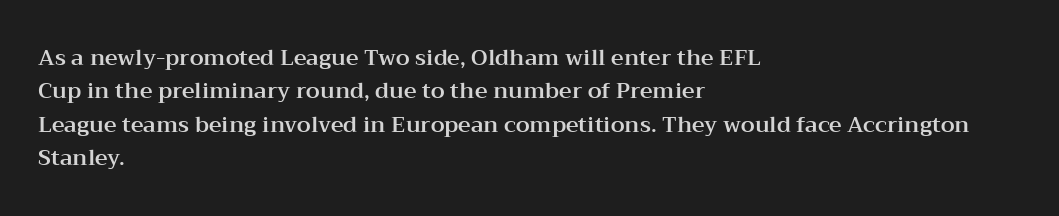
{"italic": "no", "underline": "no", "align": "left", "line_spacing": "normal", "line_spacing_ratio": 1.52, "letter_spacing": "normal", "letter_spacing_em": 0.0, "glyph_px": 22}
